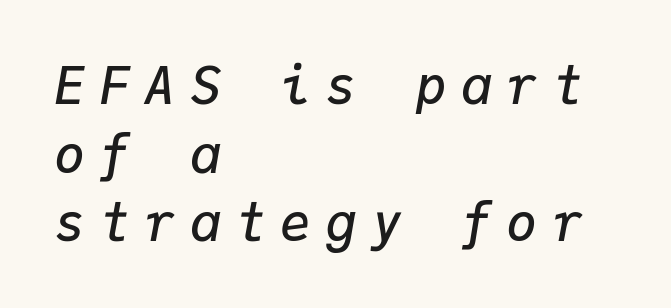
{"italic": "yes", "lean": "right", "slant_degrees": 9, "bold": "semi", "weight": "semibold", "width": "normal", "stroke_contrast": "low", "x_height": "medium", "monospaced": "yes", "underline": "no", "align": "left", "line_spacing": "normal", "line_spacing_ratio": 1.32, "letter_spacing": "wide", "letter_spacing_em": 0.27, "glyph_px": 52}
